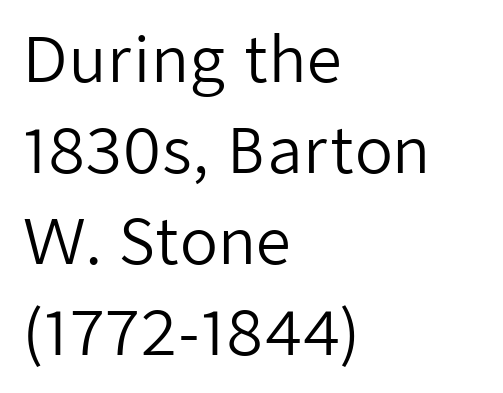
{"serif": "no", "italic": "no", "bold": "no", "weight": "regular", "width": "normal", "stroke_contrast": "low", "x_height": "medium", "monospaced": "no", "underline": "no", "align": "left", "line_spacing": "normal", "line_spacing_ratio": 1.47, "letter_spacing": "normal", "letter_spacing_em": 0.0, "glyph_px": 62}
